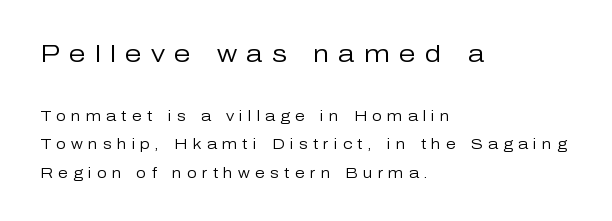
This rendering features lettering with no underline. Of the two passages, the one on top uses the larger point size. No chunkiness to these letters — they're not bold. Compared with typical body copy, the letter spacing here is much looser.
